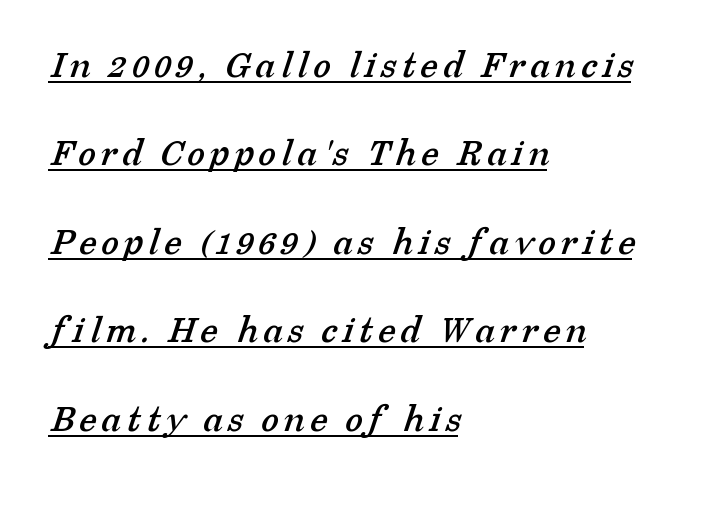
Q: Is the typeface a serif or a sans-serif typeface? A: Serif.
Q: Is the text underlined? A: Yes.
Q: How is the paragraph aligned? A: Left-aligned.
Q: Is the spacing between lines tight, normal or loose? A: Loose.
Q: Width (condensed, normal, or wide)? A: Normal.
Q: Stroke contrast? A: Low.
Q: x-height? A: Medium.
Q: Monospaced? A: No.
